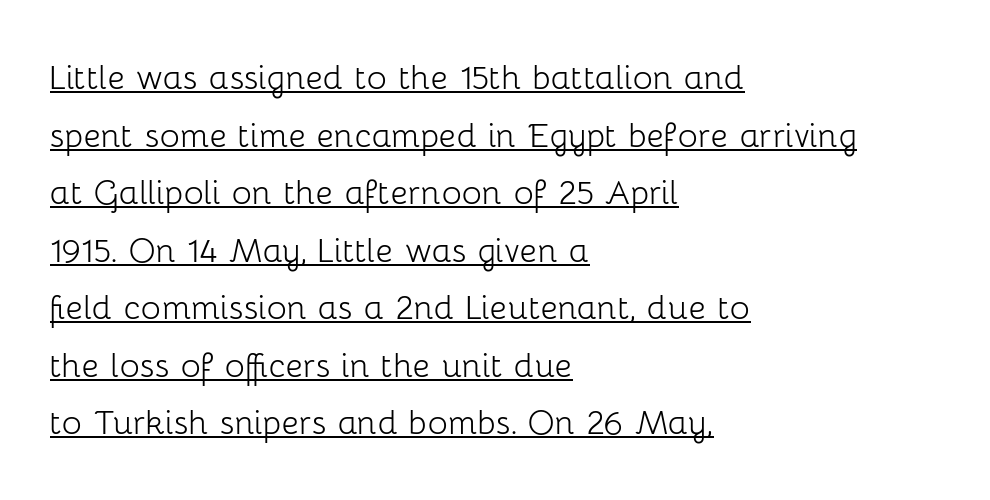
The image shows 42 px light sans-serif type, upright; set left-aligned, normal line spacing (1.37x), normal letter spacing, underlined; low stroke contrast and a medium x-height.
